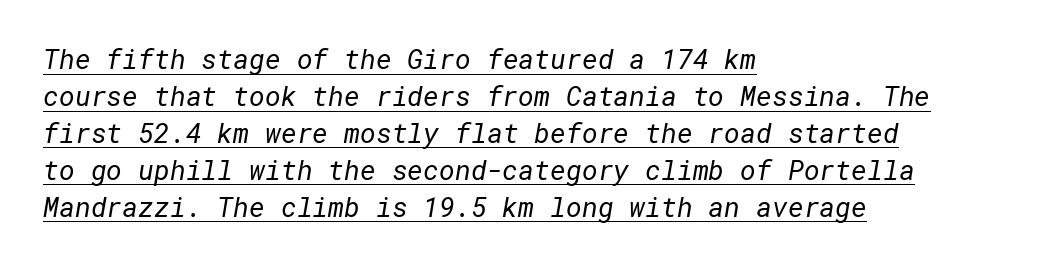
{"bold": "no", "underline": "yes", "align": "left", "line_spacing": "normal", "line_spacing_ratio": 1.37, "letter_spacing": "normal", "letter_spacing_em": 0.0, "glyph_px": 27}
